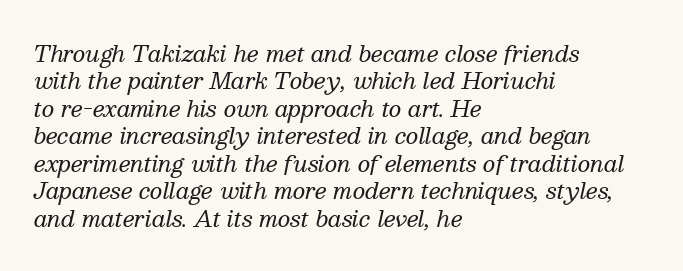
Plain, unruled lines of type. Horizontal alignment here is leftward, the default for most running prose. No chunkiness to these letters — they're not bold. In terms of posture, this sample is oblique. This rendering leaves character spacing at its baseline value. Notice how descenders clear the ascenders below comfortably — that's standard leading.
